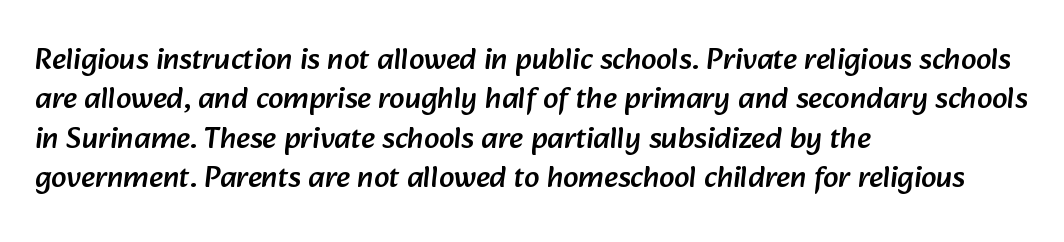
The rendering keeps characters at their native spacing. Looks like regular typesetting: each glyph gets only the width it needs. Line spacing here is normal. All the whitespace from short lines collects on the right.
